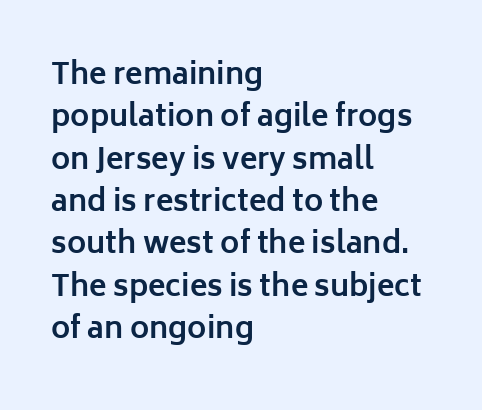
{"serif": "no", "italic": "no", "bold": "yes", "weight": "bold", "width": "normal", "stroke_contrast": "low", "x_height": "medium", "monospaced": "no", "underline": "no", "align": "left", "line_spacing": "normal", "line_spacing_ratio": 1.46, "letter_spacing": "normal", "letter_spacing_em": 0.0, "glyph_px": 29}
